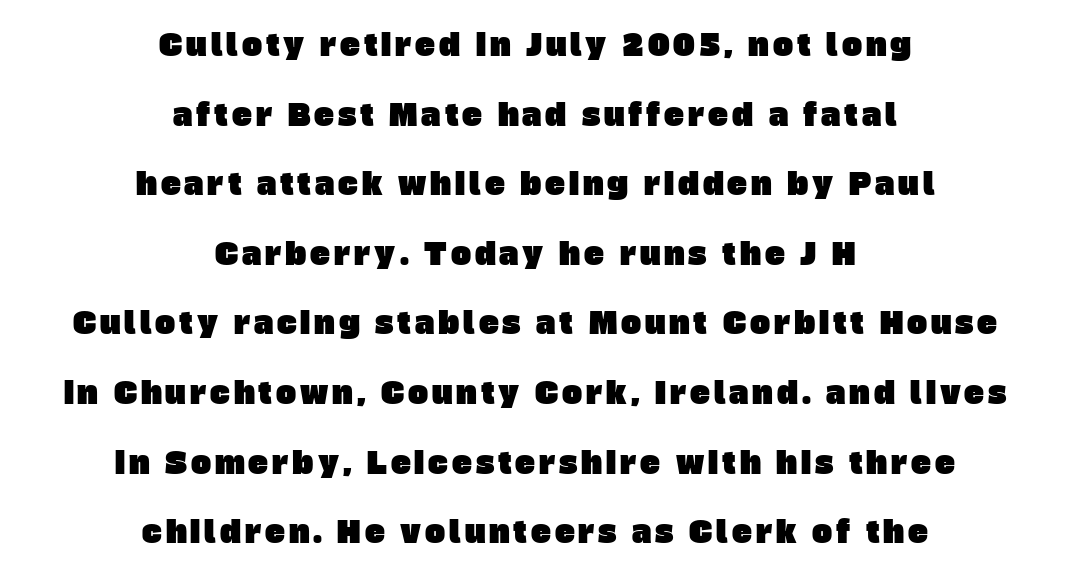
{"serif": "no", "width": "normal", "stroke_contrast": "low", "x_height": "large", "monospaced": "no", "underline": "no", "align": "center", "line_spacing": "loose", "line_spacing_ratio": 2.32, "glyph_px": 30}
